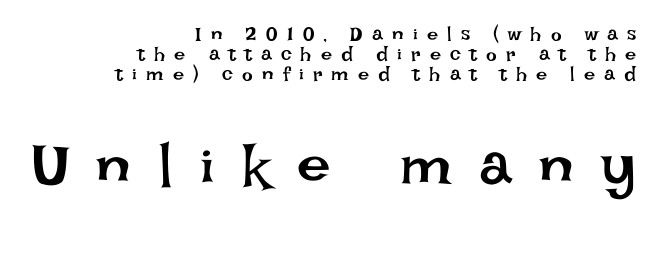
This sample uses expanded letter spacing, leaving extra air between glyphs. The rendering anchors every line to the right-hand side. Unlike italic type, these characters show no tilt at all. Honestly, there is no underline to notice here at all. The strokes carry an ordinary text weight at most. The emphasis by scale lands on block number two, below.
